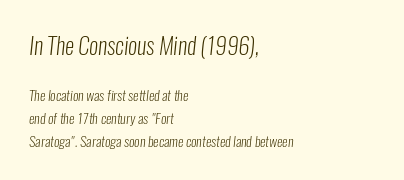
Each stroke keeps to a modest, everyday thickness or less. The strip under each line holds only bare page. Is the lower block the larger one? No — the upper block carries the bigger type. There is no visible air inserted between adjacent glyphs. The paragraph shown leans on its left margin. The vertical gap from one line to the next is medium.
